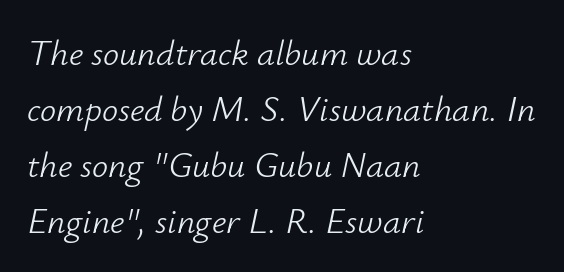
The line-height multiplier appears to be the usual default. A typesetter would call this proportional, since set widths differ per character. The horizontal fit of the characters is conventional and even. Yep, that's italic — everything's leaning. This rendering features lettering with no underline.
